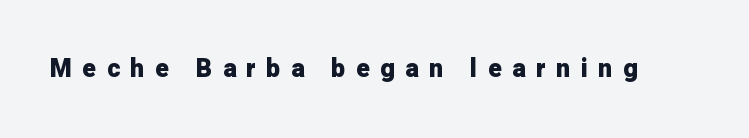
{"italic": "no", "bold": "yes", "underline": "no", "letter_spacing": "wide", "letter_spacing_em": 0.42, "glyph_px": 25}
